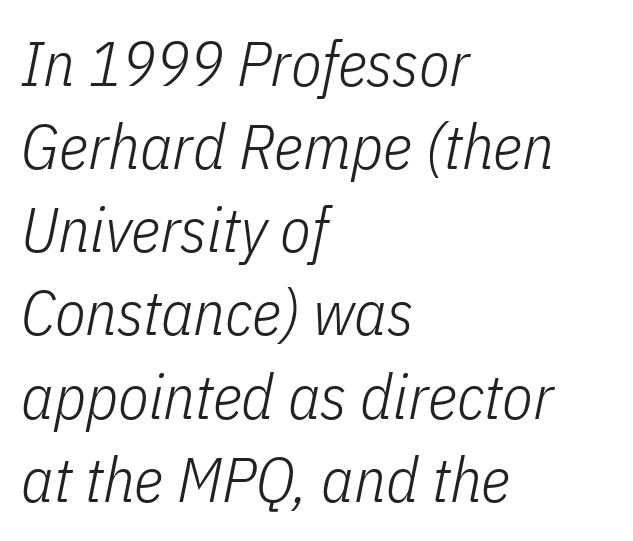
{"italic": "yes", "lean": "right", "slant_degrees": 11, "bold": "no", "weight": "light", "width": "condensed", "stroke_contrast": "low", "x_height": "medium", "monospaced": "no", "underline": "no", "align": "left", "line_spacing": "normal", "line_spacing_ratio": 1.32, "letter_spacing": "normal", "letter_spacing_em": 0.0, "glyph_px": 63}
